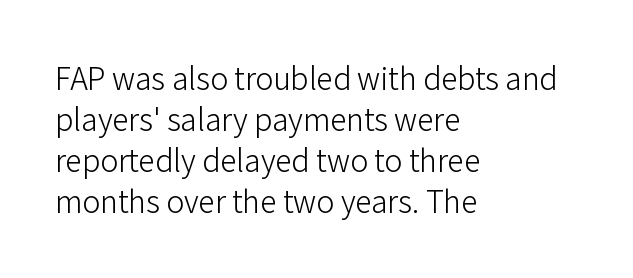
{"serif": "no", "italic": "no", "bold": "no", "weight": "light", "width": "normal", "stroke_contrast": "low", "x_height": "medium", "monospaced": "no", "underline": "no", "align": "left", "line_spacing": "normal", "line_spacing_ratio": 1.37, "letter_spacing": "normal", "letter_spacing_em": 0.0, "glyph_px": 30}
